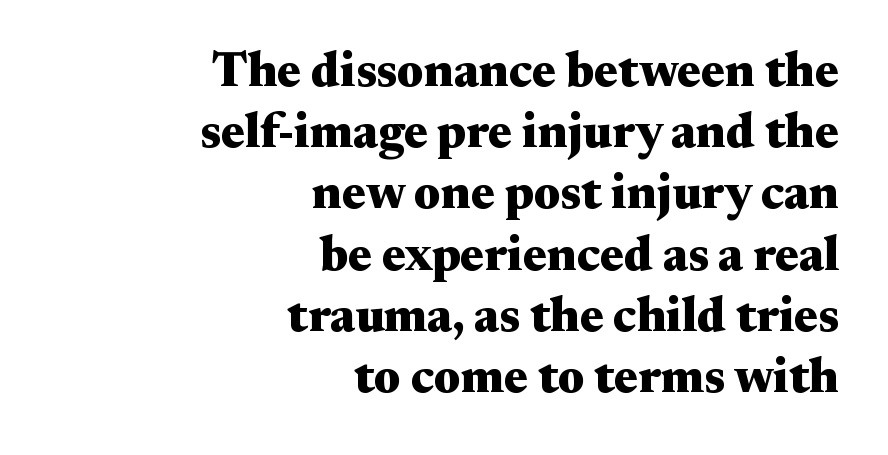
The image shows 49 px heavy, wide serif type, upright; set right-aligned, normal line spacing (1.25x), normal letter spacing, not underlined; medium stroke contrast and a small x-height.
